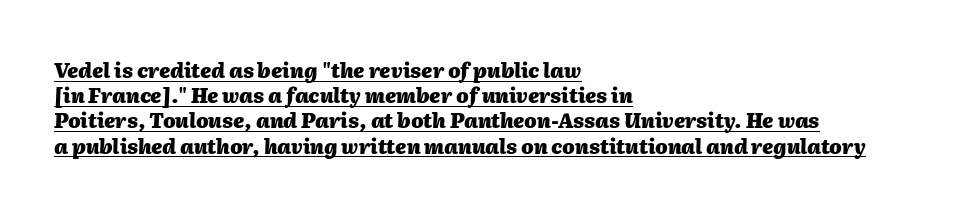
{"italic": "yes", "lean": "right", "slant_degrees": 2, "bold": "yes", "underline": "yes", "align": "left", "line_spacing": "normal", "line_spacing_ratio": 1.26, "letter_spacing": "normal", "letter_spacing_em": 0.0, "glyph_px": 20}
